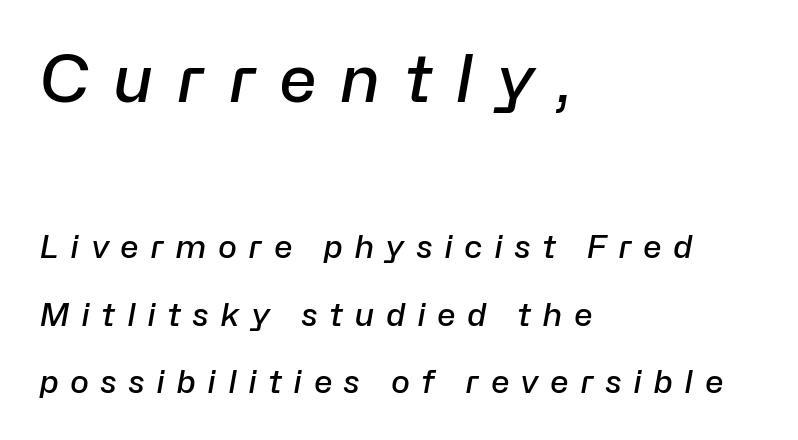
The paragraph has a hard left edge and a soft right edge. Letter spacing: wide. These lines are rendered in a variable-pitch font. The earlier block is typeset at a bigger size than the later block. The passage shown stacks its lines with a broad gap. Rendered with sloped, italic letterforms.
